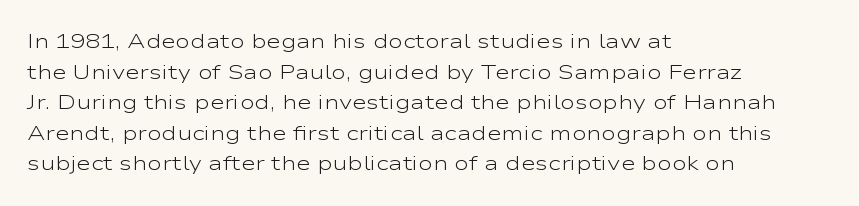
The image shows 20 px text type, upright; set left-aligned, normal line spacing (1.53x), normal letter spacing, not underlined.
